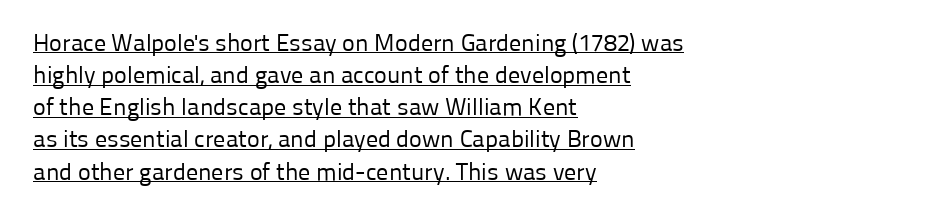
Q: Is the text bold? A: No.
Q: Is the text italic (slanted)? A: No, it is upright.
Q: Is the text underlined? A: Yes.
Q: How is the paragraph aligned? A: Left-aligned.
Q: Is the spacing between letters normal or unusually wide? A: Normal.
Q: Is the spacing between lines tight, normal or loose? A: Normal.
